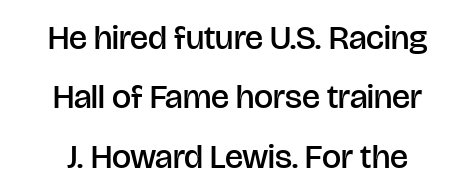
{"serif": "no", "italic": "no", "bold": "semi", "weight": "semibold", "width": "normal", "stroke_contrast": "low", "x_height": "large", "monospaced": "no", "underline": "no", "align": "center", "line_spacing_ratio": 1.75, "letter_spacing": "normal", "letter_spacing_em": 0.0, "glyph_px": 34}
